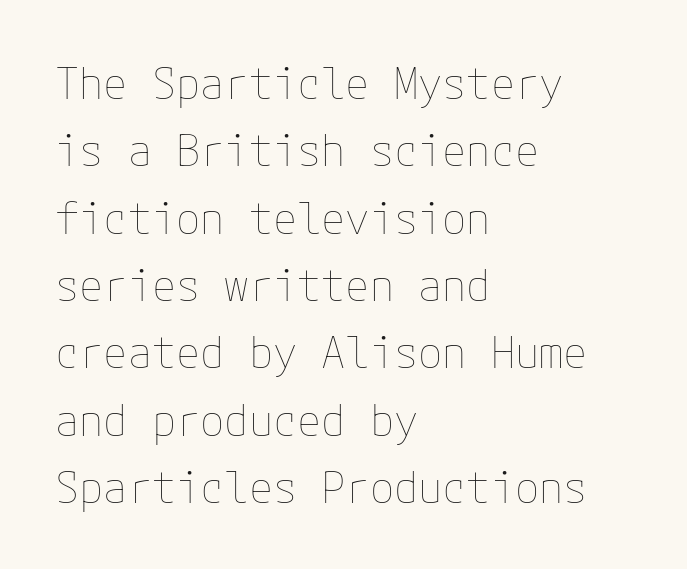
{"italic": "no", "bold": "no", "weight": "thin", "width": "normal", "stroke_contrast": "low", "x_height": "medium", "underline": "no", "align": "left", "line_spacing": "normal", "line_spacing_ratio": 1.53, "letter_spacing": "normal", "letter_spacing_em": 0.0, "glyph_px": 44}
